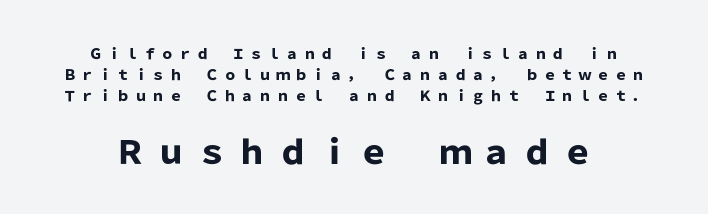
Visually, the bottom section dominates because its glyphs are scaled up. These lines are composed in type without serifs. Note the varied advance widths — an 'i' is clearly narrower than an 'm'. Each word looks stretched out because of the extra space between its letters.
